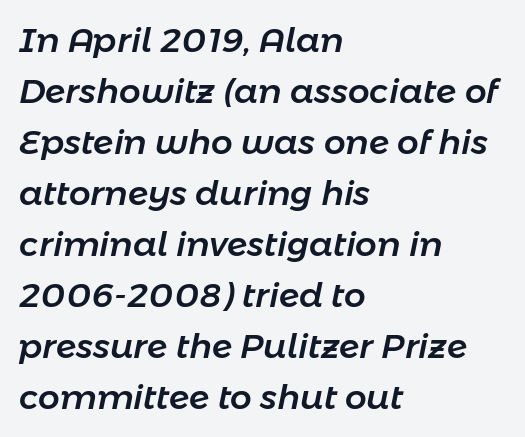
Q: Is the text italic (slanted)? A: Yes, it leans right by about 11 degrees.
Q: Is the text underlined? A: No.
Q: How is the paragraph aligned? A: Left-aligned.
Q: Is the spacing between letters normal or unusually wide? A: Normal.
Q: Is the spacing between lines tight, normal or loose? A: Normal.
Q: Width (condensed, normal, or wide)? A: Normal.
Q: Stroke contrast? A: Low.
Q: x-height? A: Medium.
Q: Monospaced? A: No.
